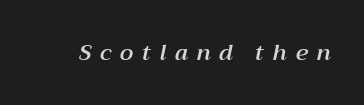
{"italic": "yes", "lean": "right", "slant_degrees": 12, "underline": "no", "letter_spacing": "wide", "letter_spacing_em": 0.39, "glyph_px": 22}
